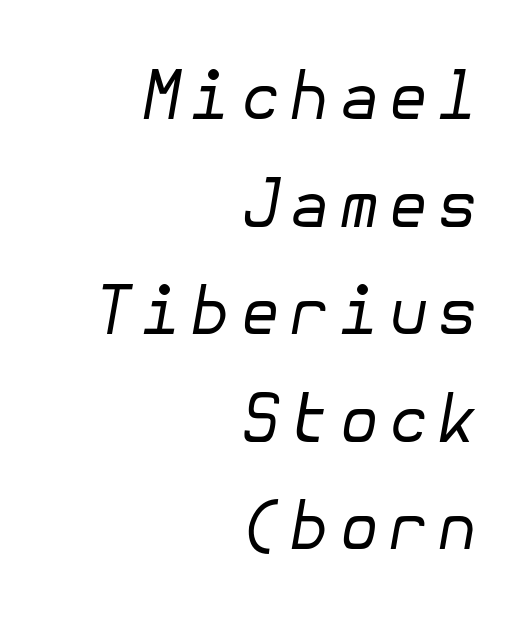
The image shows 66 px regular-weight type, italic (leaning right); set right-aligned, normal line spacing (1.63x), not underlined; low stroke contrast and a medium x-height.
